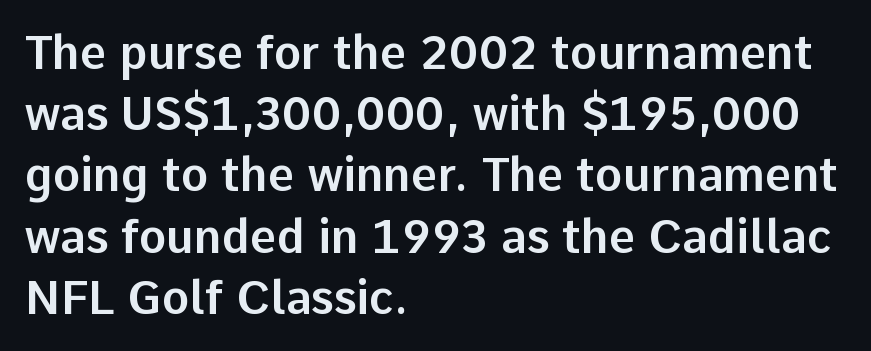
The image shows 46 px sans-serif type, upright; set left-aligned, normal line spacing (1.33x), normal letter spacing, not underlined; low stroke contrast and a medium x-height.
